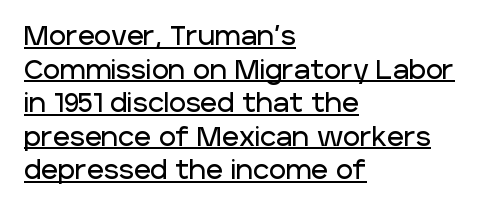
{"italic": "no", "underline": "yes", "align": "left", "line_spacing": "normal", "line_spacing_ratio": 1.29, "letter_spacing": "normal", "letter_spacing_em": 0.0, "glyph_px": 26}
